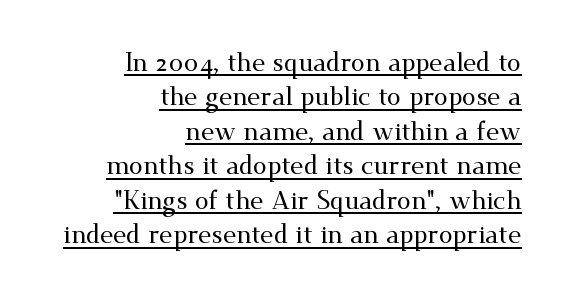
Q: Is the text italic (slanted)? A: No, it is upright.
Q: Is the text underlined? A: Yes.
Q: How is the paragraph aligned? A: Right-aligned.
Q: Is the spacing between letters normal or unusually wide? A: Normal.
Q: Is the spacing between lines tight, normal or loose? A: Normal.
